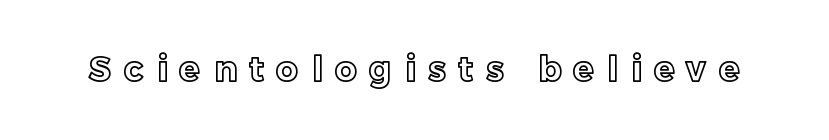
The lettering stays uniformly vertical, giving the passage a roman look. The string is rendered with underlining switched off. A typesetter would call this heavily tracked-out type. Looks like regular typesetting: each glyph gets only the width it needs.
